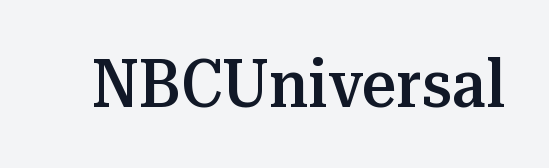
The image shows 67 px semibold serif type, upright; set normal letter spacing, not underlined; medium stroke contrast and a medium x-height.
